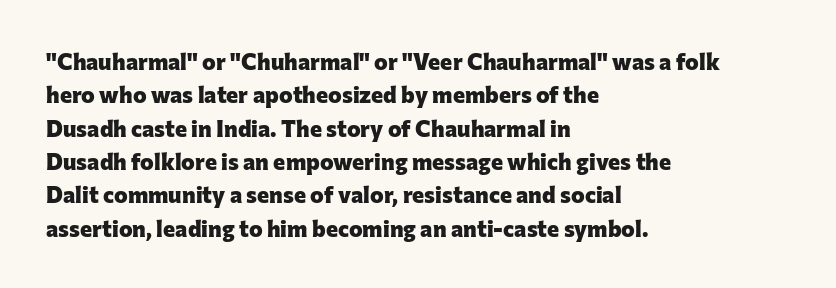
{"italic": "no", "bold": "yes", "underline": "no", "align": "left", "line_spacing": "normal", "line_spacing_ratio": 1.45, "letter_spacing": "normal", "letter_spacing_em": 0.0, "glyph_px": 23}
